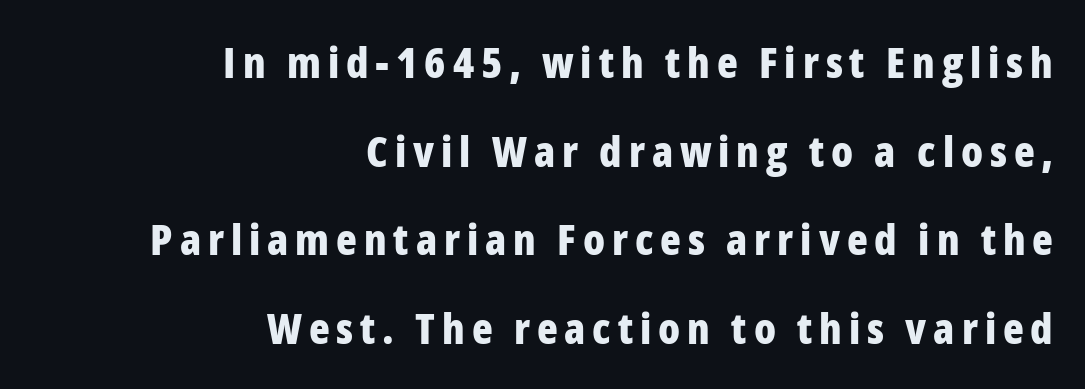
The image shows 43 px bold, condensed sans-serif type, upright; set right-aligned, loose line spacing (2.06x), not underlined; low stroke contrast and a medium x-height.
